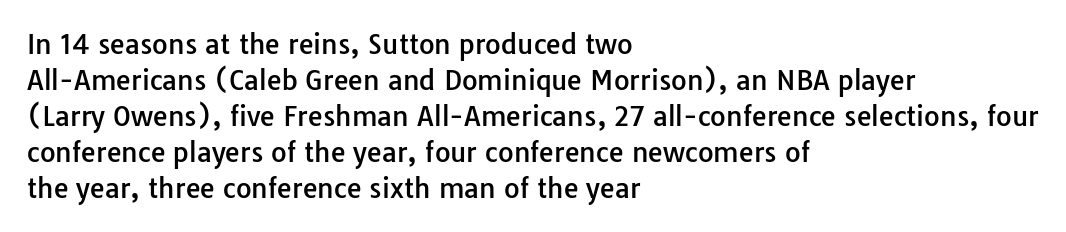
Vertically, the passage feels balanced, rows spaced as you'd expect. The face used here is rendered with its standard letterfit. The words here are not underlined. Posture: straight, roman, zero tilt.
